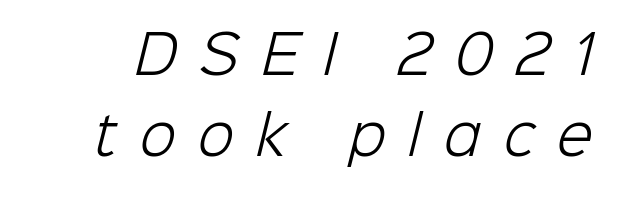
The image shows 53 px light sans-serif type; set normal line spacing (1.53x), unusually wide letter spacing (+0.43 em), not underlined; low stroke contrast and a medium x-height.
